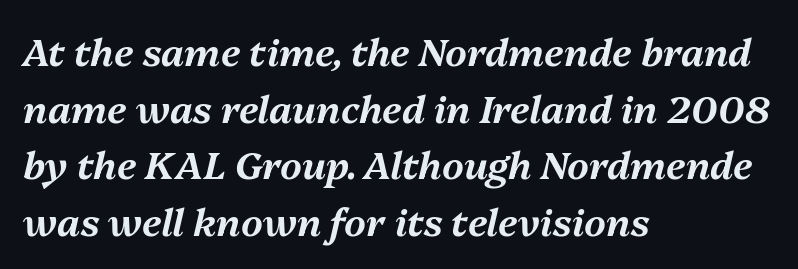
Short and long lines alike share a common starting point at left. Baseline-to-baseline distance is the conventional proportion of letter height. A typesetter would mark this as italic. Decoration check: the copy has no underline. Note the varied advance widths — an 'i' is clearly narrower than an 'm'.
